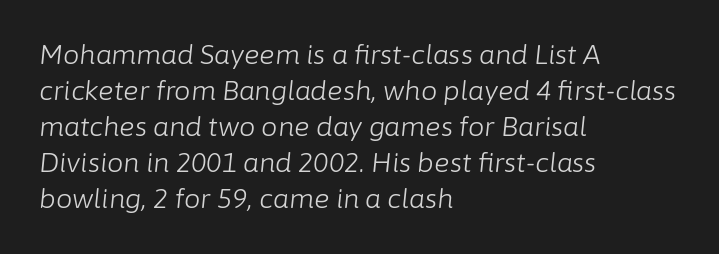
The image shows 26 px text type, italic (leaning right); set left-aligned, normal line spacing (1.38x), normal letter spacing, not underlined.
